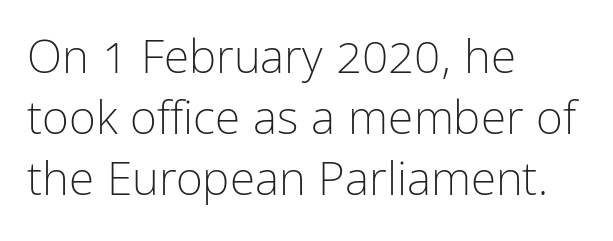
Q: Is the text bold? A: No.
Q: Is the text italic (slanted)? A: No, it is upright.
Q: Is the typeface a serif or a sans-serif typeface? A: Sans-serif.
Q: Is the text underlined? A: No.
Q: How is the paragraph aligned? A: Left-aligned.
Q: Is the spacing between letters normal or unusually wide? A: Normal.
Q: Is the spacing between lines tight, normal or loose? A: Normal.
Q: Width (condensed, normal, or wide)? A: Condensed.
Q: Stroke contrast? A: Low.
Q: x-height? A: Medium.
Q: Monospaced? A: No.
